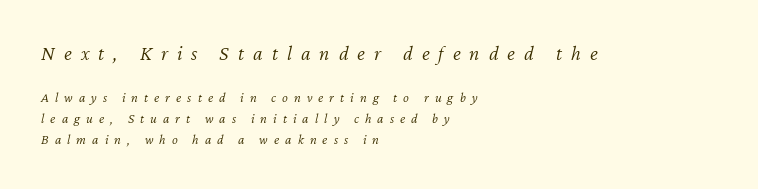
The image shows 21 px text type, italic (leaning right); set left-aligned, normal line spacing (1.49x), unusually wide letter spacing (+0.43 em), not underlined; the first (top) block is 1.5x larger.
